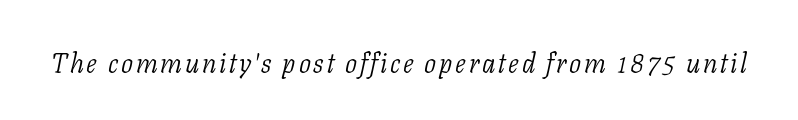
The image shows 27 px text type, italic (leaning right); set not underlined.
